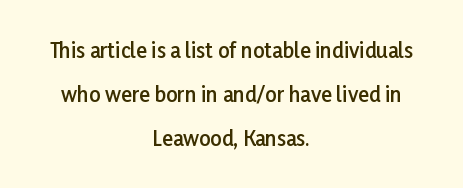
{"italic": "no", "bold": "semi", "underline": "no", "align": "center", "line_spacing": "loose", "line_spacing_ratio": 2.19, "letter_spacing": "normal", "letter_spacing_em": 0.0, "glyph_px": 20}
